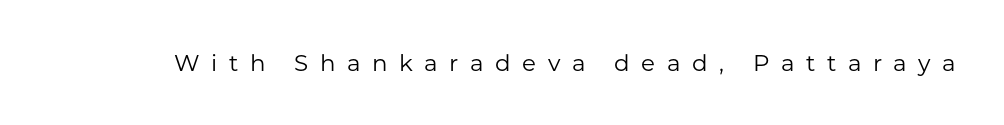
Q: Is the text bold? A: No.
Q: Is the text italic (slanted)? A: No, it is upright.
Q: Is the text underlined? A: No.
Q: Is the spacing between letters normal or unusually wide? A: Unusually wide.
